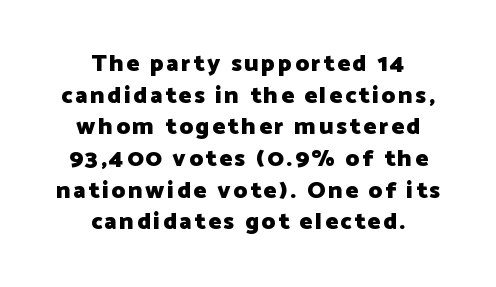
{"italic": "no", "bold": "yes", "underline": "no", "align": "center", "line_spacing": "normal", "line_spacing_ratio": 1.32, "glyph_px": 24}
